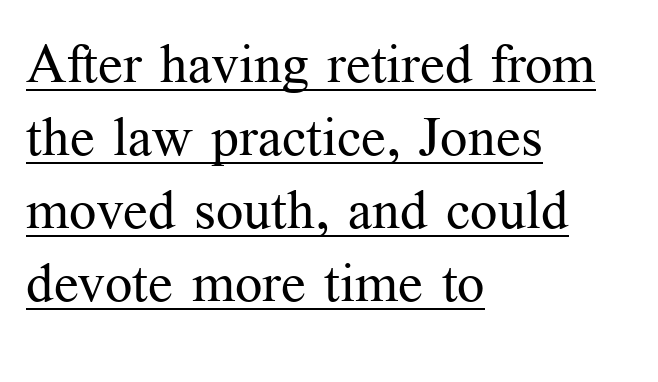
{"serif": "yes", "italic": "no", "bold": "no", "weight": "regular", "width": "normal", "stroke_contrast": "medium", "x_height": "medium", "monospaced": "no", "underline": "yes", "align": "left", "line_spacing": "normal", "line_spacing_ratio": 1.35, "letter_spacing": "normal", "letter_spacing_em": 0.0, "glyph_px": 54}
